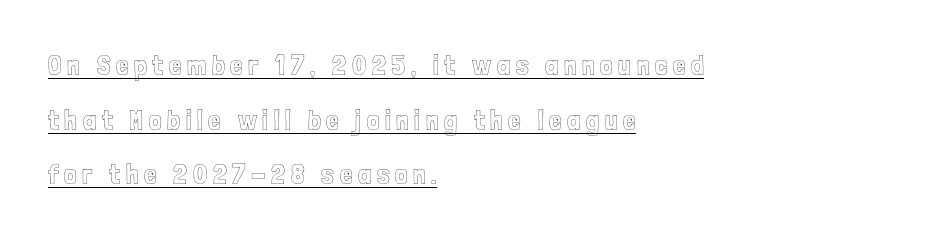
The image shows 28 px condensed type, upright; set left-aligned, loose line spacing (1.95x), unusually wide letter spacing (+0.2 em), underlined; a medium x-height.
